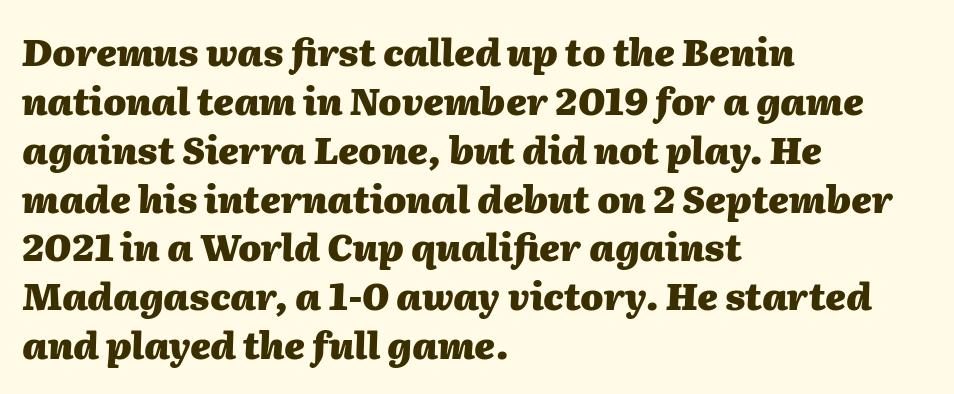
A student would call this left alignment; a typographer would say flush left, rag right. The passage shown stacks its lines at a standard gap. Proportional: the letters do not fall into vertical columns. Characters are canted at an angle relative to the baseline's perpendicular.
